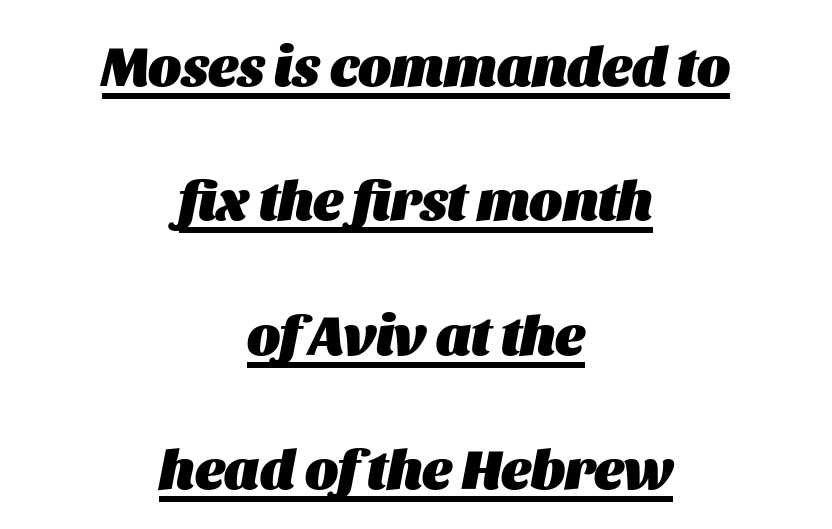
The rendering uses natural spacing where letterforms have individual widths. Regarding leading, the lines here are spaced well apart. Heft: maximum for text — a bold. The passage shown leans; its letterforms are oblique. Descenders here cross a horizontal rule under the line. The passage shown has conventional tracking throughout.
